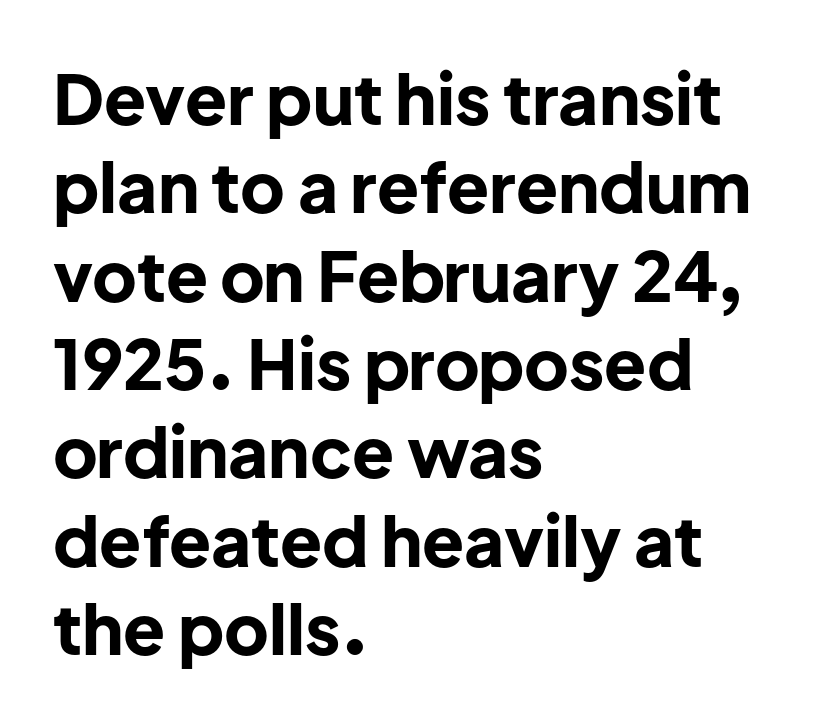
Q: Is the text bold? A: Yes.
Q: Is the text italic (slanted)? A: No, it is upright.
Q: Is the typeface a serif or a sans-serif typeface? A: Sans-serif.
Q: Is the text underlined? A: No.
Q: How is the paragraph aligned? A: Left-aligned.
Q: Is the spacing between letters normal or unusually wide? A: Normal.
Q: Is the spacing between lines tight, normal or loose? A: Normal.
Q: Width (condensed, normal, or wide)? A: Normal.
Q: Stroke contrast? A: Low.
Q: x-height? A: Medium.
Q: Monospaced? A: No.
